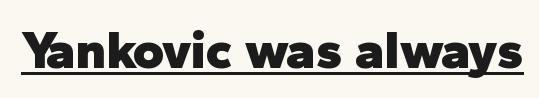
The image shows 54 px heavy sans-serif type, upright; set normal letter spacing, underlined; low stroke contrast and a medium x-height.
